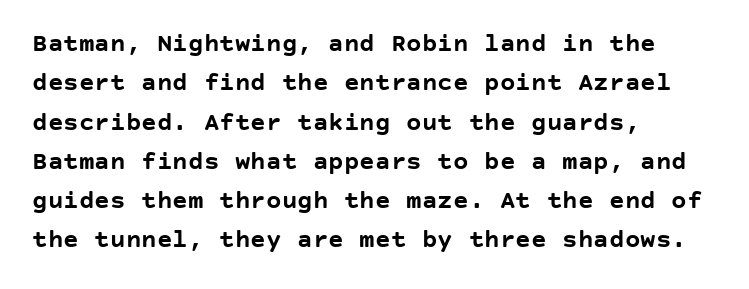
The image shows 26 px bold type, upright; set left-aligned, normal line spacing (1.51x), normal letter spacing, not underlined.
